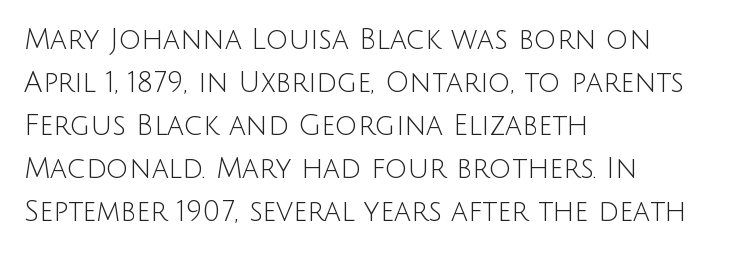
Leading matches the norm, producing a regular column. Inter-character spacing is left at the font's built-in metrics. Nope, no serifs anywhere on these letters. Unbolded letterforms with no extra heft. Anything drawn beneath the words? Only blank space. The typography opts for an upright posture over an oblique one.
